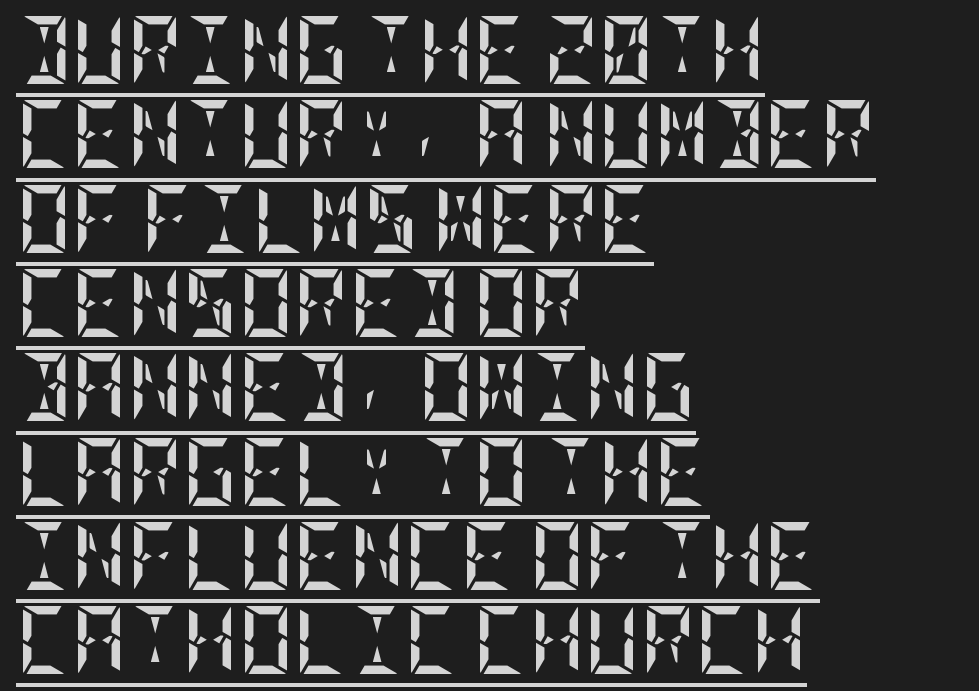
Q: Is the text bold? A: Yes.
Q: Is the text italic (slanted)? A: No, it is upright.
Q: Is the text underlined? A: Yes.
Q: How is the paragraph aligned? A: Left-aligned.
Q: Is the spacing between letters normal or unusually wide? A: Normal.
Q: Width (condensed, normal, or wide)? A: Condensed.
Q: Stroke contrast? A: Low.
Q: x-height? A: Large.
